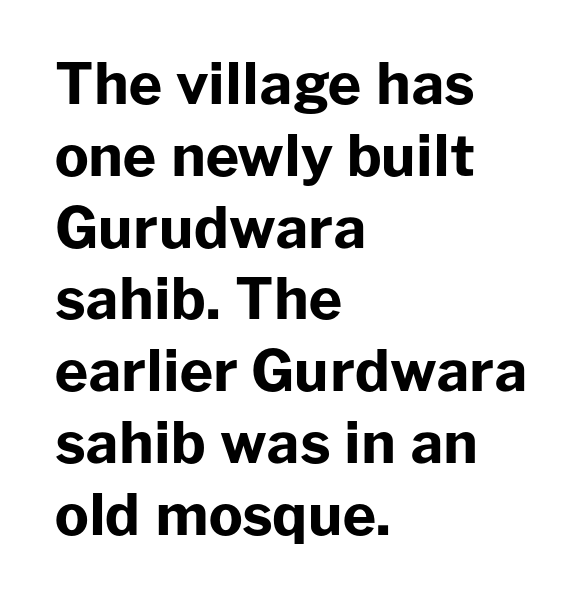
{"serif": "no", "italic": "no", "bold": "yes", "weight": "bold", "width": "normal", "stroke_contrast": "low", "x_height": "medium", "monospaced": "no", "underline": "no", "align": "left", "line_spacing": "normal", "line_spacing_ratio": 1.26, "letter_spacing": "normal", "letter_spacing_em": 0.0, "glyph_px": 57}
